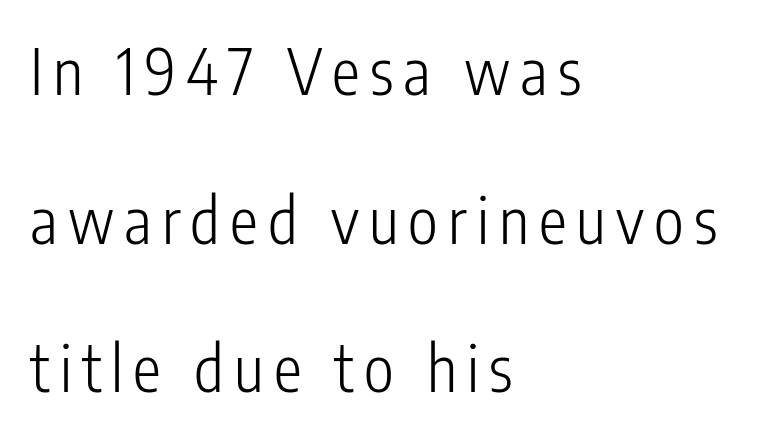
This sample trades compactness for vertical openness between lines. Weight: in the light-to-regular range. The gap between lines stays unmarked. In terms of letterform style, serifs are entirely absent.
